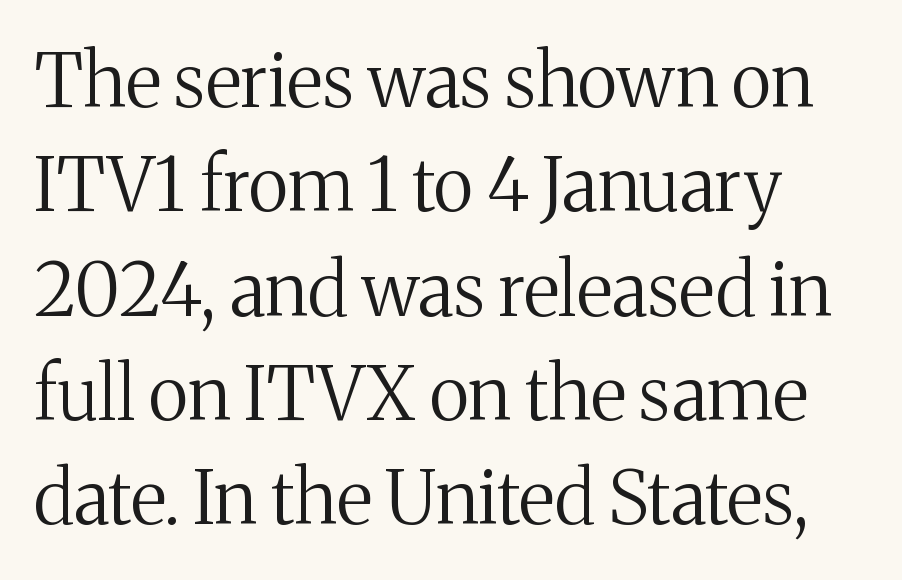
The image shows 74 px regular-weight serif type, upright; set left-aligned, normal line spacing (1.41x), normal letter spacing, not underlined; medium stroke contrast and a medium x-height.
